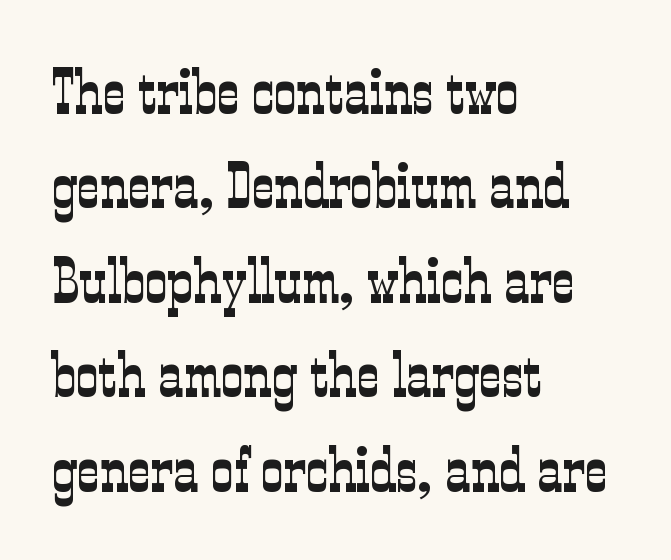
The image shows 63 px light, condensed serif type, upright; set left-aligned, normal line spacing (1.5x), normal letter spacing, not underlined; low stroke contrast and a medium x-height.
